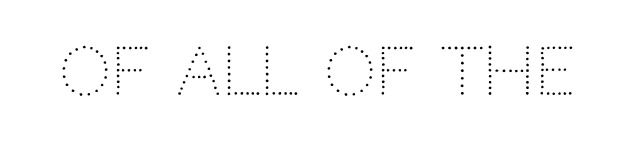
Q: Is the text bold? A: No.
Q: Is the text italic (slanted)? A: No, it is upright.
Q: Is the typeface a serif or a sans-serif typeface? A: Sans-serif.
Q: Is the text underlined? A: No.
Q: Is the spacing between letters normal or unusually wide? A: Normal.
Q: Width (condensed, normal, or wide)? A: Normal.
Q: Stroke contrast? A: Low.
Q: x-height? A: Large.
Q: Monospaced? A: No.
